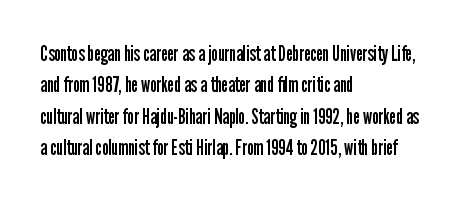
Ordinary non-slanted type is in use. Honestly, the row spacing looks completely unremarkable. These lines keep a tight, regular rhythm from letter to letter. These lines stack with their left ends in a neat column.
